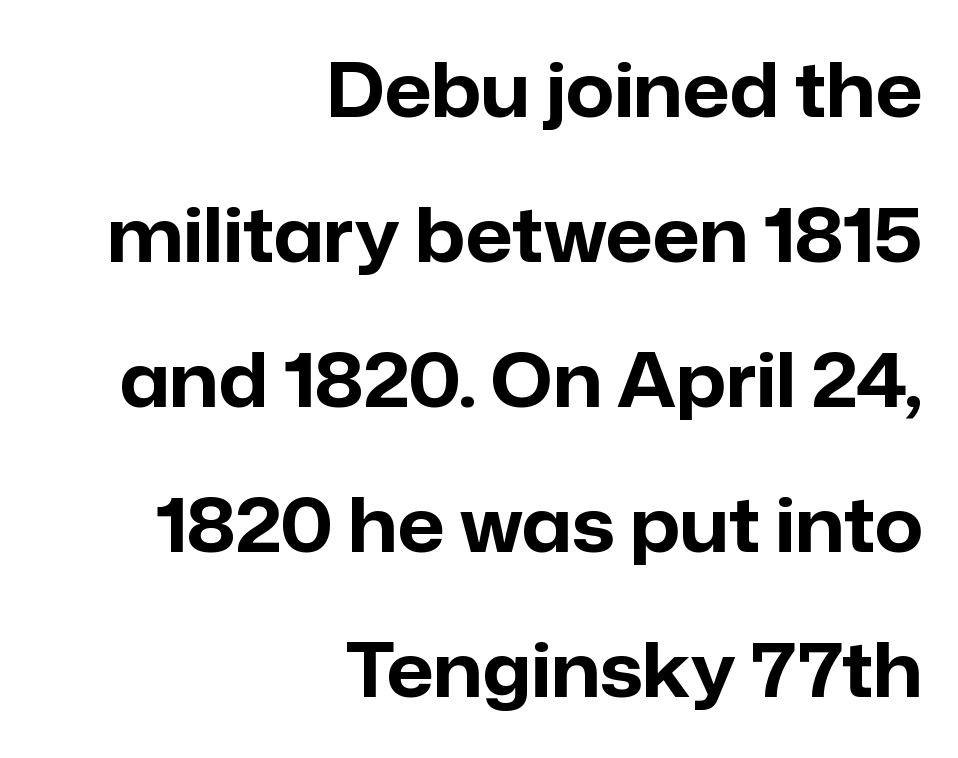
{"serif": "no", "italic": "no", "bold": "yes", "weight": "bold", "width": "normal", "stroke_contrast": "low", "x_height": "medium", "monospaced": "no", "underline": "no", "align": "right", "line_spacing": "loose", "line_spacing_ratio": 1.96, "letter_spacing": "normal", "letter_spacing_em": 0.0, "glyph_px": 74}
